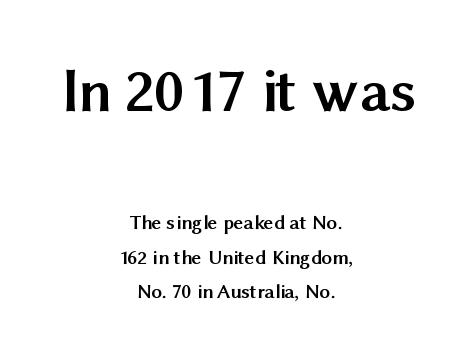
{"serif": "no", "italic": "no", "bold": "yes", "weight": "semibold", "width": "normal", "stroke_contrast": "medium", "x_height": "medium", "monospaced": "no", "underline": "no", "align": "center", "line_spacing": "normal", "line_spacing_ratio": 1.64, "letter_spacing": "normal", "letter_spacing_em": 0.0, "larger_block": "first", "size_ratio": 3.05, "glyph_px": 64}
